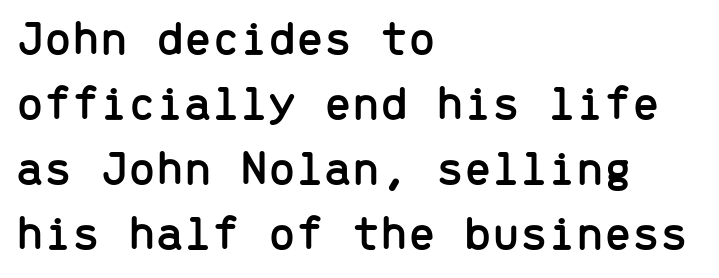
Normally led — the rows are evenly, conventionally spaced. Italic: no, the glyphs are upright roman. Left-aligned paragraph, ragged on the right. Typographically, this falls in the sans-serif category. Inter-character spacing is left at the font's built-in metrics.
